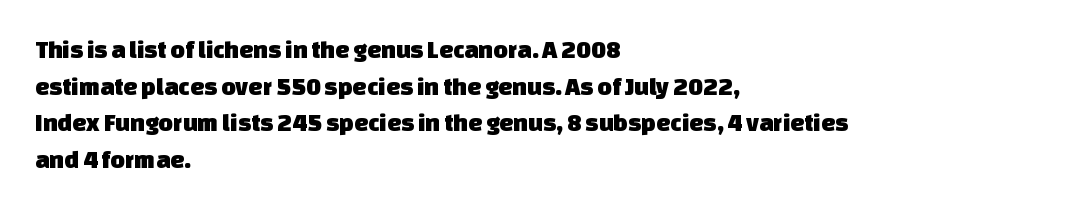
Q: Is the text underlined? A: No.
Q: How is the paragraph aligned? A: Left-aligned.
Q: Is the spacing between letters normal or unusually wide? A: Normal.
Q: Is the spacing between lines tight, normal or loose? A: Normal.
